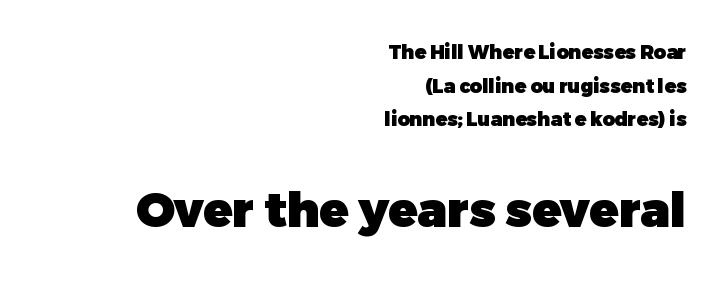
Honestly, there is no underline to notice here at all. Characters follow at the spacing the type designer built in. Weight: bold. The compositor pushed each line to the right boundary. Do the characters align in a grid? No, the font is proportional. The letters carry no serifs — their stems end cleanly without finishing strokes.
